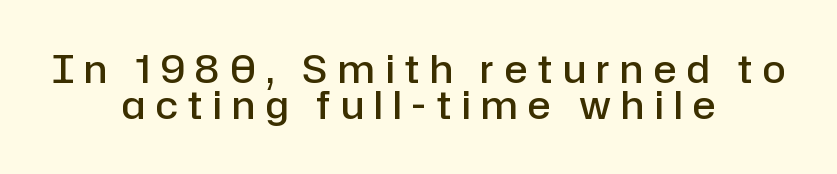
Q: Is the text bold? A: Semi-bold.
Q: Is the text italic (slanted)? A: No, it is upright.
Q: Is the typeface a serif or a sans-serif typeface? A: Sans-serif.
Q: Is the text underlined? A: No.
Q: How is the paragraph aligned? A: Centered.
Q: Is the spacing between letters normal or unusually wide? A: Unusually wide.
Q: Is the spacing between lines tight, normal or loose? A: Tight.
Q: Width (condensed, normal, or wide)? A: Normal.
Q: Stroke contrast? A: Low.
Q: x-height? A: Medium.
Q: Monospaced? A: No.
